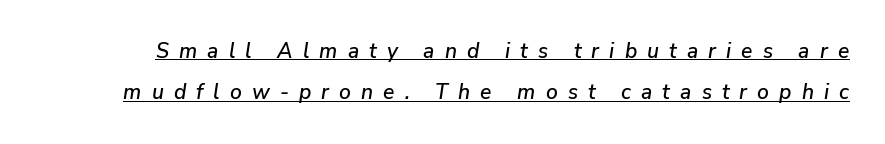
This is oblique type, the kind used for emphasis or titles. This rendering features underlined lettering. This rendering widens character spacing well past its baseline value. A great deal of white space separates one row of letters from the next.
